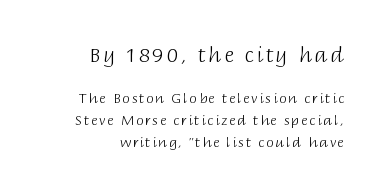
{"italic": "no", "bold": "no", "underline": "no", "align": "right", "line_spacing": "normal", "line_spacing_ratio": 1.57, "larger_block": "first", "size_ratio": 1.5, "glyph_px": 21}
